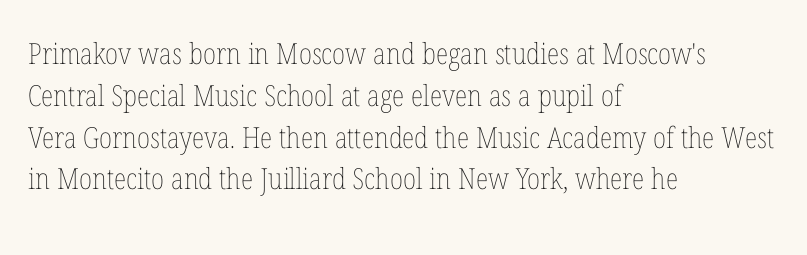
Q: Is the text bold? A: No.
Q: Is the text italic (slanted)? A: No, it is upright.
Q: Is the text underlined? A: No.
Q: How is the paragraph aligned? A: Left-aligned.
Q: Is the spacing between letters normal or unusually wide? A: Normal.
Q: Is the spacing between lines tight, normal or loose? A: Normal.
Q: Width (condensed, normal, or wide)? A: Condensed.
Q: Stroke contrast? A: Low.
Q: x-height? A: Medium.
Q: Monospaced? A: No.
